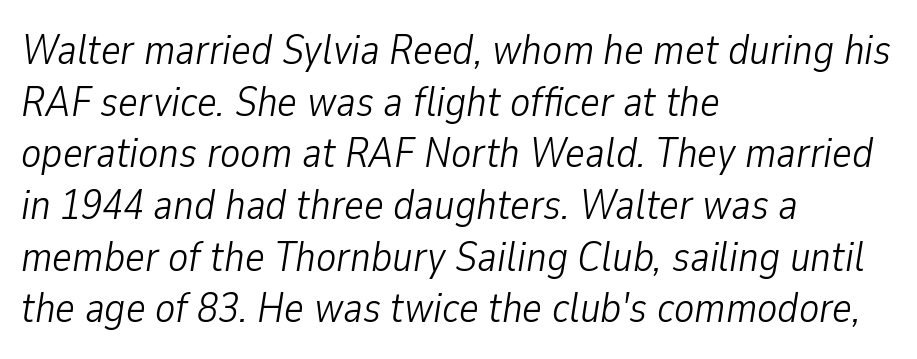
Q: Is the text bold? A: No.
Q: Is the text italic (slanted)? A: Yes, it leans right by about 9 degrees.
Q: Is the text underlined? A: No.
Q: How is the paragraph aligned? A: Left-aligned.
Q: Is the spacing between letters normal or unusually wide? A: Normal.
Q: Width (condensed, normal, or wide)? A: Condensed.
Q: Stroke contrast? A: Low.
Q: x-height? A: Medium.
Q: Monospaced? A: No.
